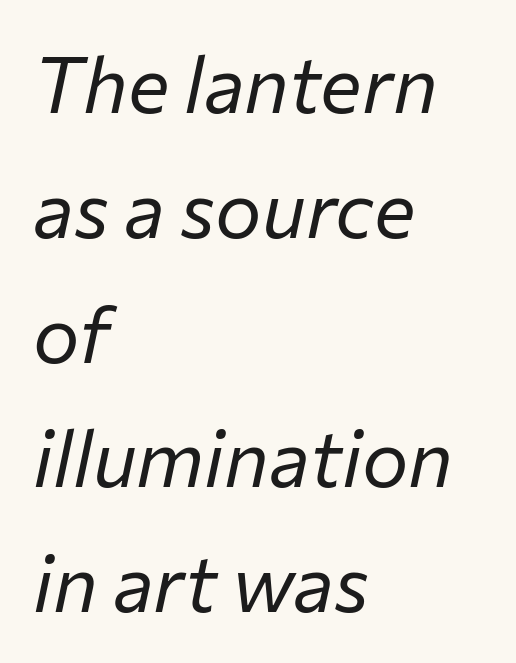
Spacing verdict: proportional, widths tailored to each character. Check under the words: just untouched page. Nobody touched the tracking dial on this one. Every character sits at an angle, as italics do.
